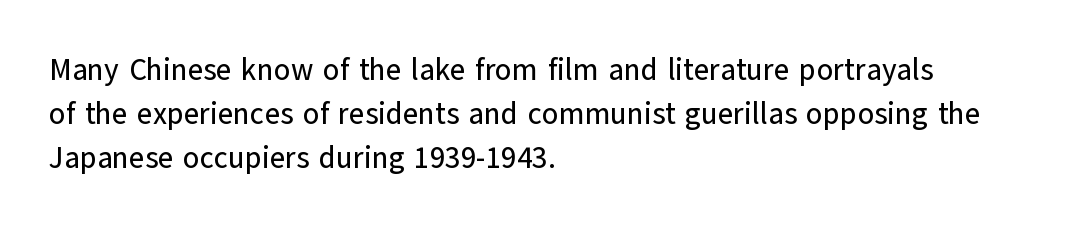
{"serif": "no", "italic": "no", "width": "normal", "stroke_contrast": "low", "x_height": "medium", "monospaced": "no", "underline": "no", "align": "left", "line_spacing": "normal", "line_spacing_ratio": 1.46, "letter_spacing": "normal", "letter_spacing_em": 0.0, "glyph_px": 30}
